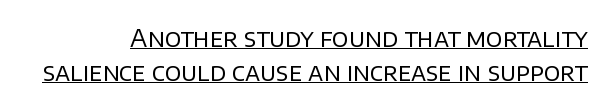
{"italic": "no", "bold": "no", "underline": "yes", "line_spacing": "normal", "line_spacing_ratio": 1.42, "letter_spacing": "normal", "letter_spacing_em": 0.0, "glyph_px": 24}
